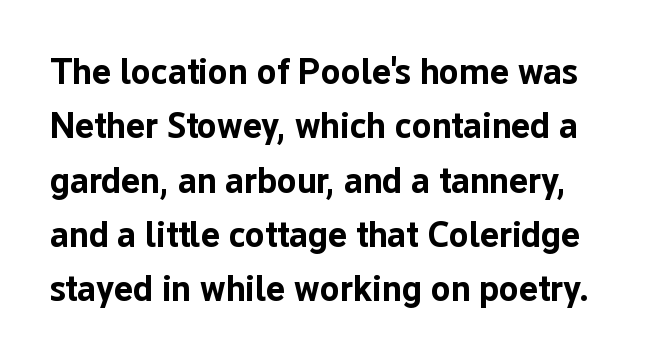
Q: Is the text bold? A: Yes.
Q: Is the text italic (slanted)? A: No, it is upright.
Q: Is the typeface a serif or a sans-serif typeface? A: Sans-serif.
Q: Is the text underlined? A: No.
Q: Is the spacing between letters normal or unusually wide? A: Normal.
Q: Is the spacing between lines tight, normal or loose? A: Normal.
Q: Width (condensed, normal, or wide)? A: Normal.
Q: Stroke contrast? A: Low.
Q: x-height? A: Medium.
Q: Monospaced? A: No.
